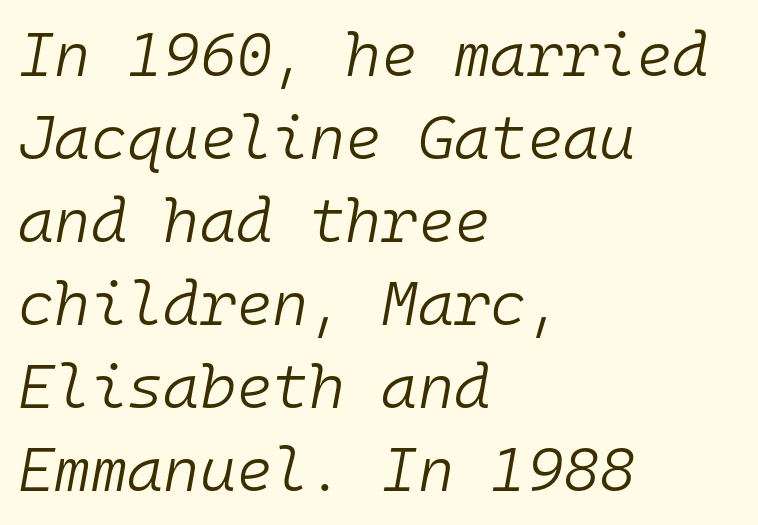
The image shows 62 px light type, italic (leaning right), monospaced; set left-aligned, normal line spacing (1.34x), normal letter spacing, not underlined; low stroke contrast and a medium x-height.
